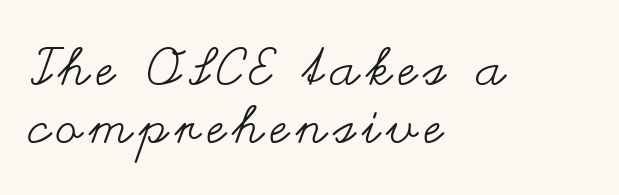
{"bold": "no", "weight": "regular", "width": "wide", "stroke_contrast": "medium", "x_height": "small", "monospaced": "no", "underline": "no", "align": "left", "line_spacing": "tight", "line_spacing_ratio": 1.11, "glyph_px": 52}
